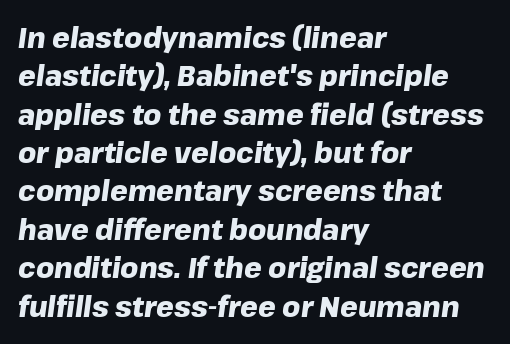
Rule under the text: the space is simply empty. Default kerning and tracking; the words read as compact shapes. Slanted lettering throughout. The lines are quadded left.
